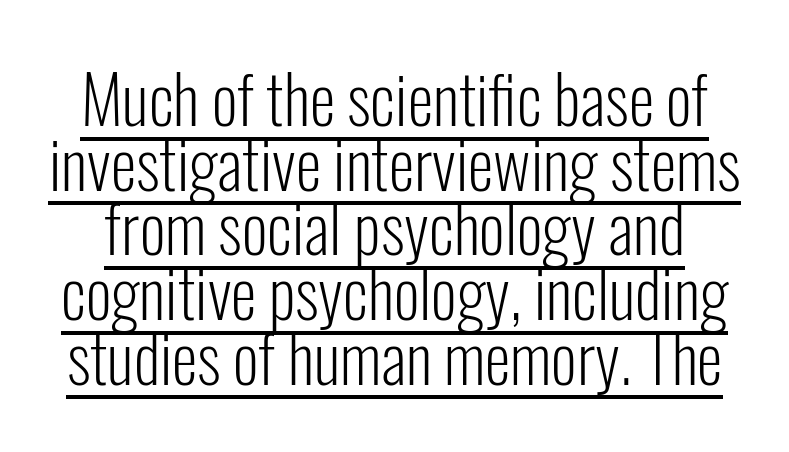
{"serif": "no", "italic": "no", "bold": "no", "weight": "light", "width": "condensed", "stroke_contrast": "low", "x_height": "medium", "monospaced": "no", "underline": "yes", "line_spacing": "tight", "line_spacing_ratio": 0.98, "letter_spacing": "normal", "letter_spacing_em": 0.0, "glyph_px": 66}
